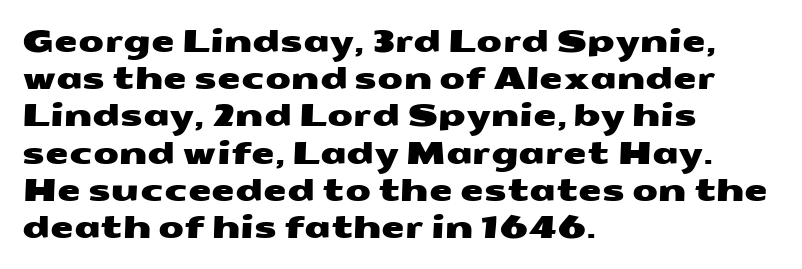
{"serif": "no", "width": "wide", "stroke_contrast": "medium", "x_height": "medium", "monospaced": "no", "underline": "no", "align": "left", "line_spacing_ratio": 1.24, "letter_spacing": "normal", "letter_spacing_em": 0.0, "glyph_px": 30}
